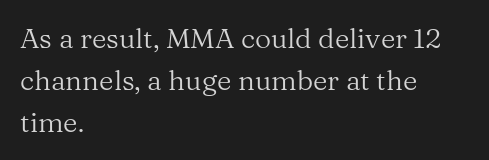
Is this a heavy cut? Hardly; it is regular or lighter. Descenders are the only things crossing below the line. Caption: multi-line text, flush left, ragged right. Each letter keeps its own natural width here, so spacing adapts to shape. Classification — serif.
